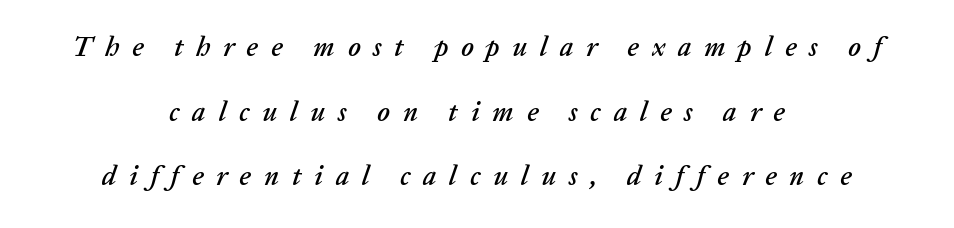
{"italic": "yes", "lean": "right", "slant_degrees": 20, "underline": "no", "align": "center", "line_spacing": "loose", "line_spacing_ratio": 2.39, "letter_spacing": "wide", "letter_spacing_em": 0.47, "glyph_px": 27}
